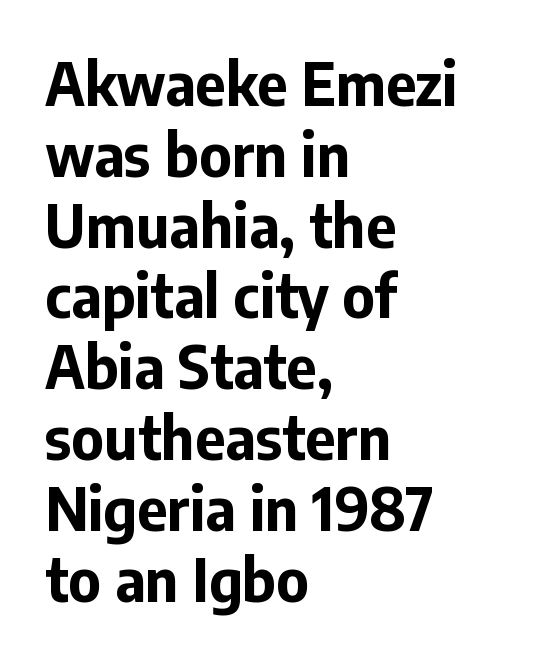
The image shows 59 px bold sans-serif type, upright; set left-aligned, line spacing 1.2x, normal letter spacing, not underlined; low stroke contrast and a medium x-height.
